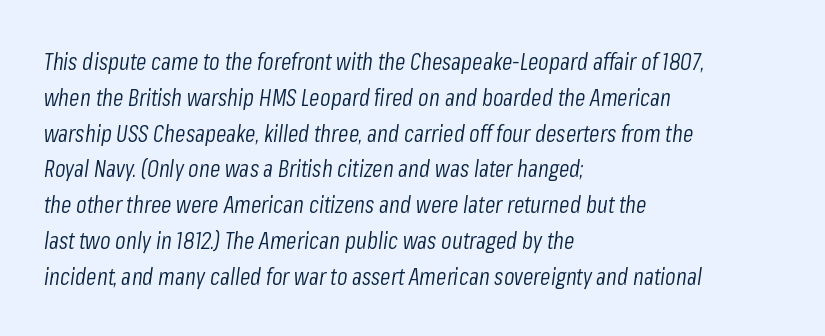
In terms of leading, this rendering sits right in the middle. Notice how the stems are inclined rather than vertical — that's the hallmark of italics. The strokes carry an ordinary text weight at most. Each word holds together tightly as a unit, with standard inter-letter gaps. The zone under the glyphs is completely vacant.
